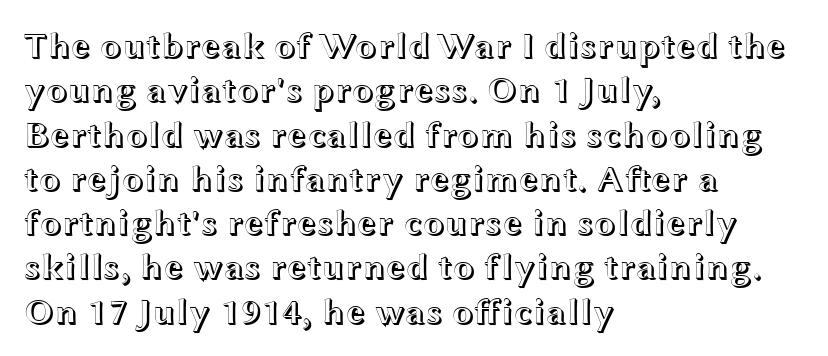
{"italic": "no", "width": "wide", "x_height": "medium", "monospaced": "no", "underline": "no", "align": "left", "line_spacing_ratio": 1.23, "letter_spacing": "normal", "letter_spacing_em": 0.0, "glyph_px": 36}
